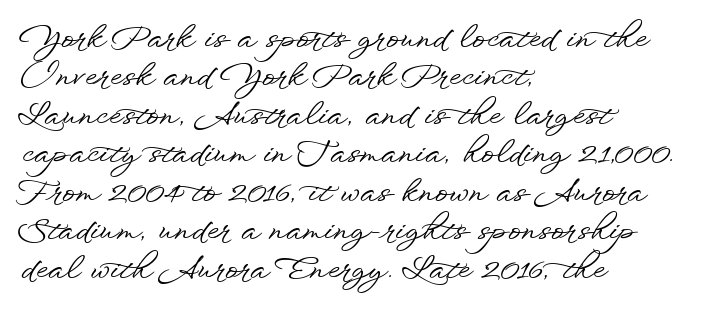
Q: Is the text italic (slanted)? A: Yes.
Q: Is the typeface a serif or a sans-serif typeface? A: Sans-serif.
Q: Is the text underlined? A: No.
Q: How is the paragraph aligned? A: Left-aligned.
Q: Is the spacing between letters normal or unusually wide? A: Normal.
Q: Width (condensed, normal, or wide)? A: Wide.
Q: Stroke contrast? A: Low.
Q: x-height? A: Small.
Q: Monospaced? A: No.
